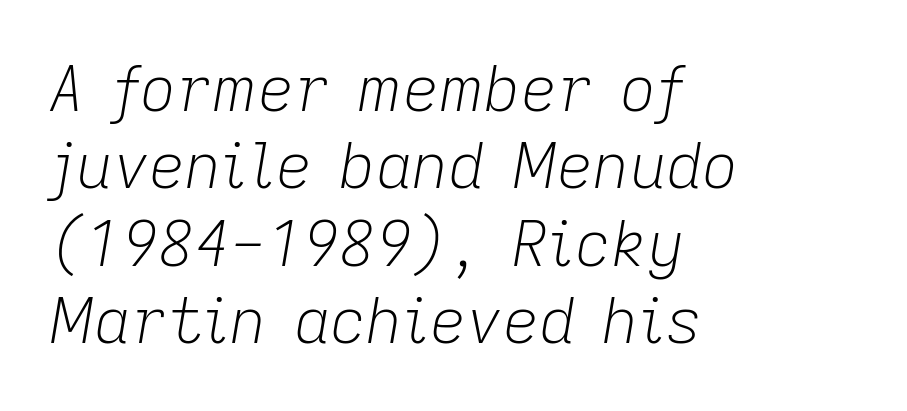
What stands out about the letter spacing? Nothing — it is the standard amount. Bold? No — there's no thickening of the strokes. Looks like regular typesetting: each glyph gets only the width it needs. Reading down the block, your eye returns to a fixed left position each line. Just letters on the line, the space beneath them empty. Rendered with sloped, italic letterforms.
